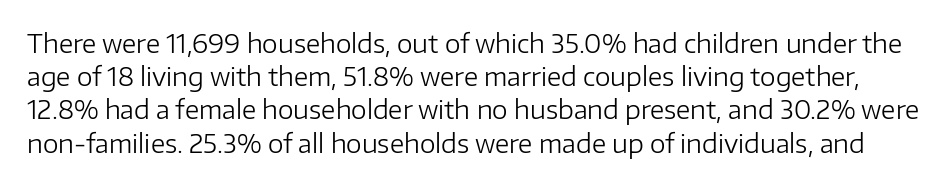
The image shows 25 px text type, upright; set normal line spacing (1.33x), normal letter spacing, not underlined.
